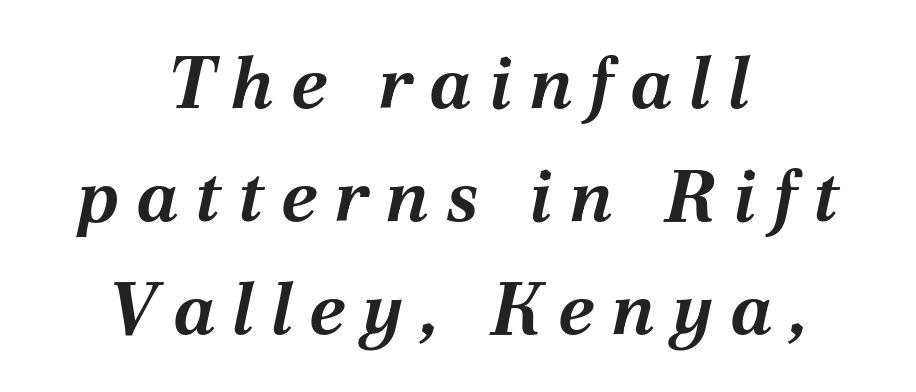
{"italic": "yes", "lean": "right", "slant_degrees": 12, "bold": "yes", "weight": "bold", "width": "normal", "stroke_contrast": "medium", "x_height": "medium", "monospaced": "no", "underline": "no", "align": "center", "line_spacing": "normal", "line_spacing_ratio": 1.55, "letter_spacing": "wide", "letter_spacing_em": 0.23, "glyph_px": 73}
